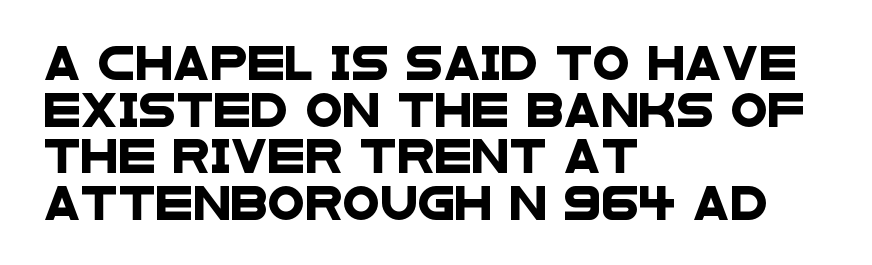
Q: Is the typeface a serif or a sans-serif typeface? A: Sans-serif.
Q: Is the text underlined? A: No.
Q: How is the paragraph aligned? A: Left-aligned.
Q: Is the spacing between letters normal or unusually wide? A: Normal.
Q: Is the spacing between lines tight, normal or loose? A: Normal.
Q: Width (condensed, normal, or wide)? A: Wide.
Q: Stroke contrast? A: Low.
Q: x-height? A: Large.
Q: Monospaced? A: No.
